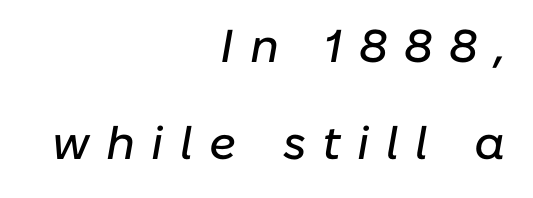
Q: Is the text italic (slanted)? A: Yes, it leans right by about 10 degrees.
Q: Is the text underlined? A: No.
Q: How is the paragraph aligned? A: Right-aligned.
Q: Is the spacing between letters normal or unusually wide? A: Unusually wide.
Q: Is the spacing between lines tight, normal or loose? A: Loose.
Q: Width (condensed, normal, or wide)? A: Normal.
Q: Stroke contrast? A: Low.
Q: x-height? A: Medium.
Q: Monospaced? A: No.
